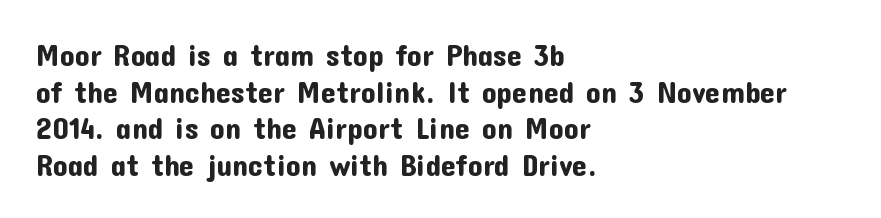
{"serif": "no", "italic": "no", "width": "normal", "stroke_contrast": "low", "x_height": "medium", "monospaced": "no", "underline": "no", "align": "left", "line_spacing_ratio": 1.22, "letter_spacing": "normal", "letter_spacing_em": 0.0, "glyph_px": 30}
